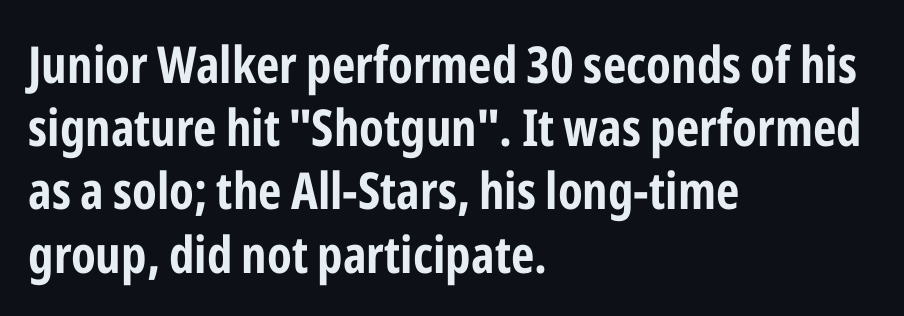
A student would call this left alignment; a typographer would say flush left, rag right. If you drew a line through each stem, it would be perfectly vertical. The area under the type is left untouched. How are the letters spaced? Ordinarily, with no added tracking. Note the varied advance widths — an 'i' is clearly narrower than an 'm'. The strokes are fattened all the way to bold.
